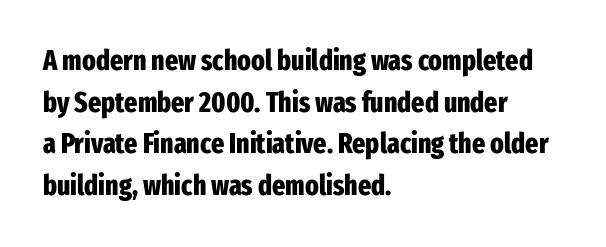
{"serif": "no", "italic": "no", "bold": "yes", "weight": "heavy", "width": "condensed", "stroke_contrast": "low", "x_height": "medium", "monospaced": "no", "underline": "no", "align": "left", "line_spacing": "normal", "line_spacing_ratio": 1.49, "letter_spacing": "normal", "letter_spacing_em": 0.0, "glyph_px": 28}
